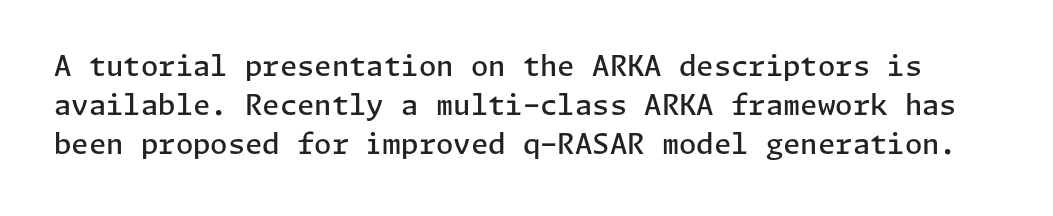
The image shows 28 px semibold sans-serif type, upright; set normal line spacing (1.4x), normal letter spacing, not underlined; low stroke contrast and a medium x-height.
